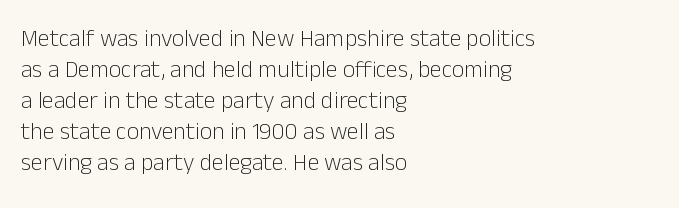
{"italic": "no", "bold": "no", "underline": "no", "align": "left", "line_spacing": "normal", "line_spacing_ratio": 1.29, "letter_spacing": "normal", "letter_spacing_em": 0.0, "glyph_px": 24}
